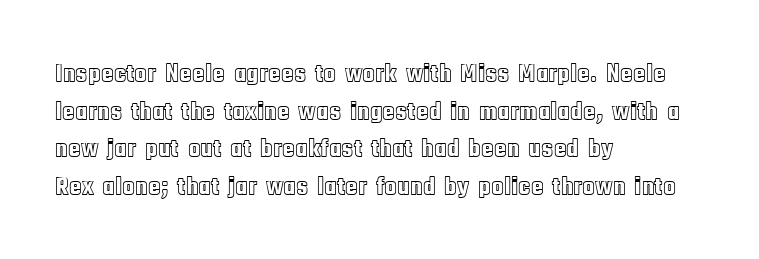
Q: Is the text italic (slanted)? A: No, it is upright.
Q: Is the text underlined? A: No.
Q: How is the paragraph aligned? A: Left-aligned.
Q: Is the spacing between letters normal or unusually wide? A: Normal.
Q: Is the spacing between lines tight, normal or loose? A: Normal.
